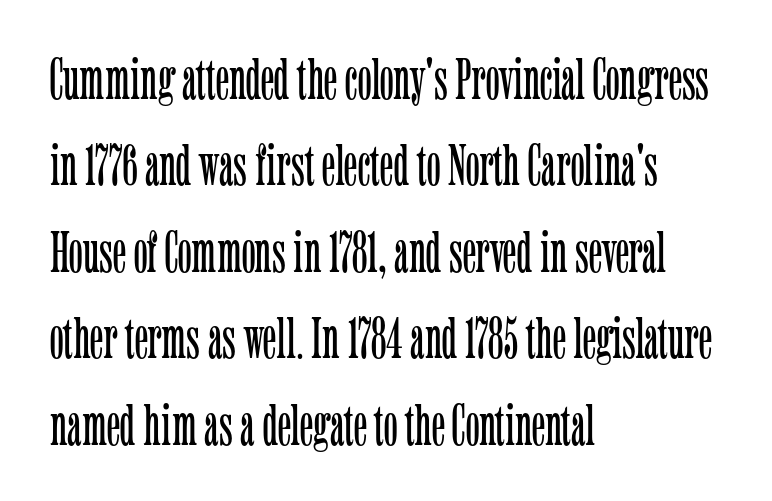
{"serif": "yes", "italic": "no", "bold": "no", "weight": "light", "width": "condensed", "stroke_contrast": "low", "x_height": "medium", "monospaced": "no", "underline": "no", "align": "left", "line_spacing": "normal", "line_spacing_ratio": 1.49, "letter_spacing": "normal", "letter_spacing_em": 0.0, "glyph_px": 58}
